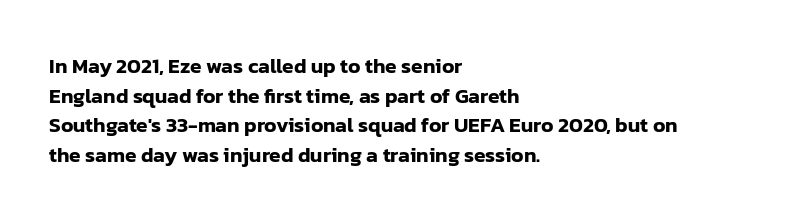
Q: Is the text italic (slanted)? A: No, it is upright.
Q: Is the text underlined? A: No.
Q: How is the paragraph aligned? A: Left-aligned.
Q: Is the spacing between letters normal or unusually wide? A: Normal.
Q: Is the spacing between lines tight, normal or loose? A: Normal.
